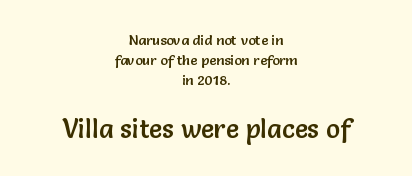
{"italic": "no", "underline": "no", "align": "center", "line_spacing": "normal", "line_spacing_ratio": 1.43, "letter_spacing": "normal", "letter_spacing_em": 0.0, "larger_block": "second", "size_ratio": 1.86, "glyph_px": 26}
